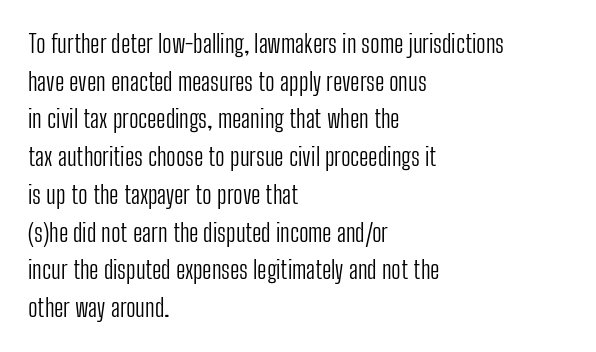
{"italic": "no", "bold": "no", "underline": "no", "align": "left", "line_spacing": "normal", "line_spacing_ratio": 1.51, "letter_spacing": "normal", "letter_spacing_em": 0.0, "glyph_px": 25}
